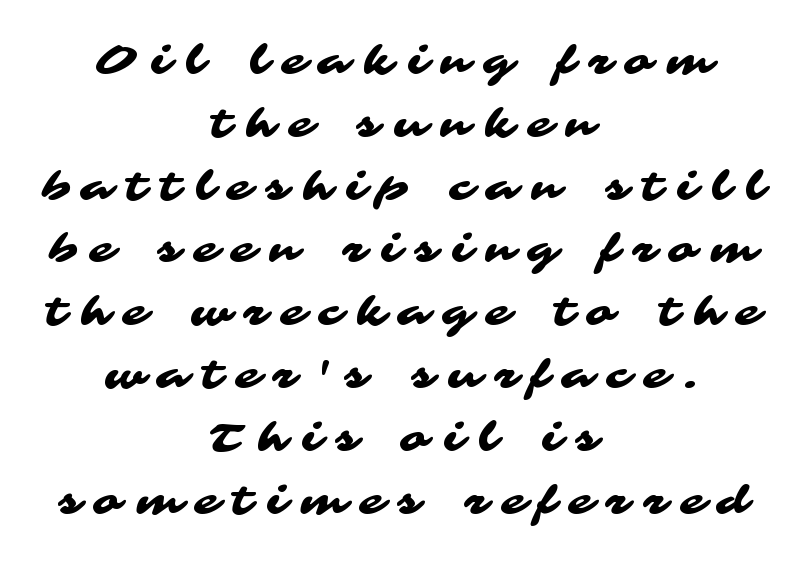
{"serif": "no", "width": "wide", "stroke_contrast": "medium", "x_height": "medium", "monospaced": "no", "underline": "no", "align": "center", "line_spacing": "normal", "line_spacing_ratio": 1.61, "letter_spacing": "wide", "letter_spacing_em": 0.37, "glyph_px": 39}
